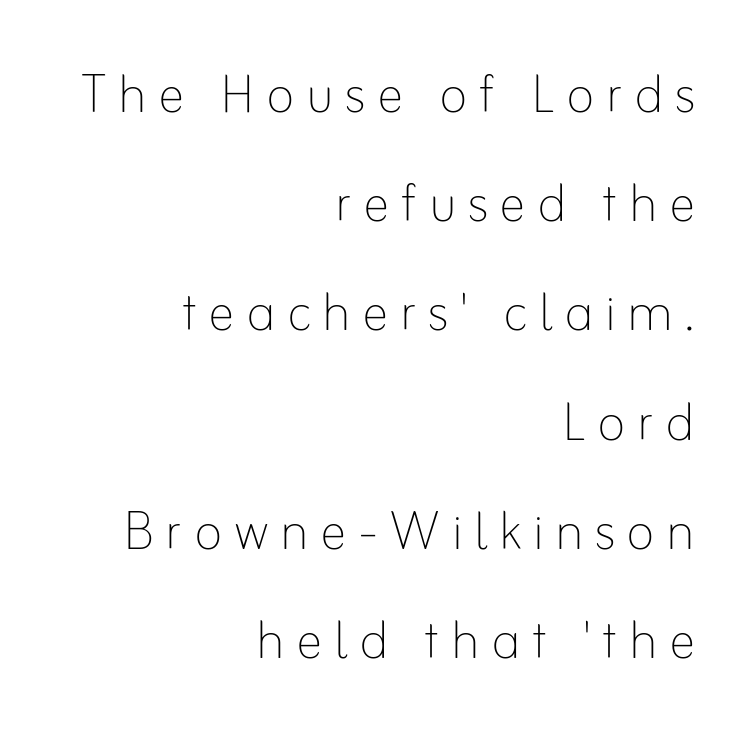
The image shows 67 px thin type, upright; set right-aligned, normal line spacing (1.63x), not underlined; low stroke contrast and a small x-height.
